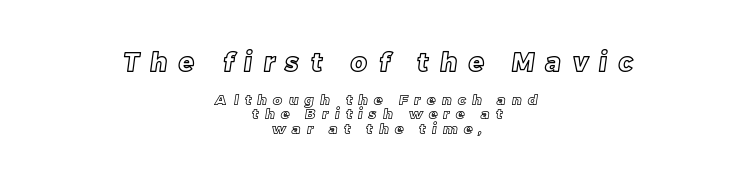
The image shows 25 px text type; set centered, tight line spacing (1.01x), unusually wide letter spacing (+0.46 em), not underlined; the first (top) block is 1.79x larger.
